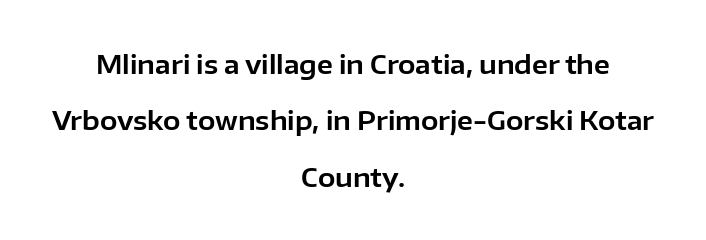
Q: Is the text italic (slanted)? A: No, it is upright.
Q: Is the text underlined? A: No.
Q: How is the paragraph aligned? A: Centered.
Q: Is the spacing between letters normal or unusually wide? A: Normal.
Q: Is the spacing between lines tight, normal or loose? A: Loose.
